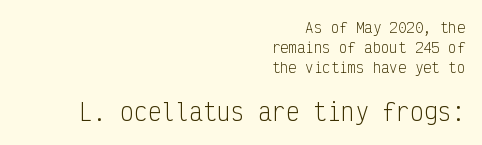
The image shows 23 px text type, upright; set right-aligned, normal line spacing (1.42x), normal letter spacing, not underlined; the second (bottom) block is 1.64x larger.
